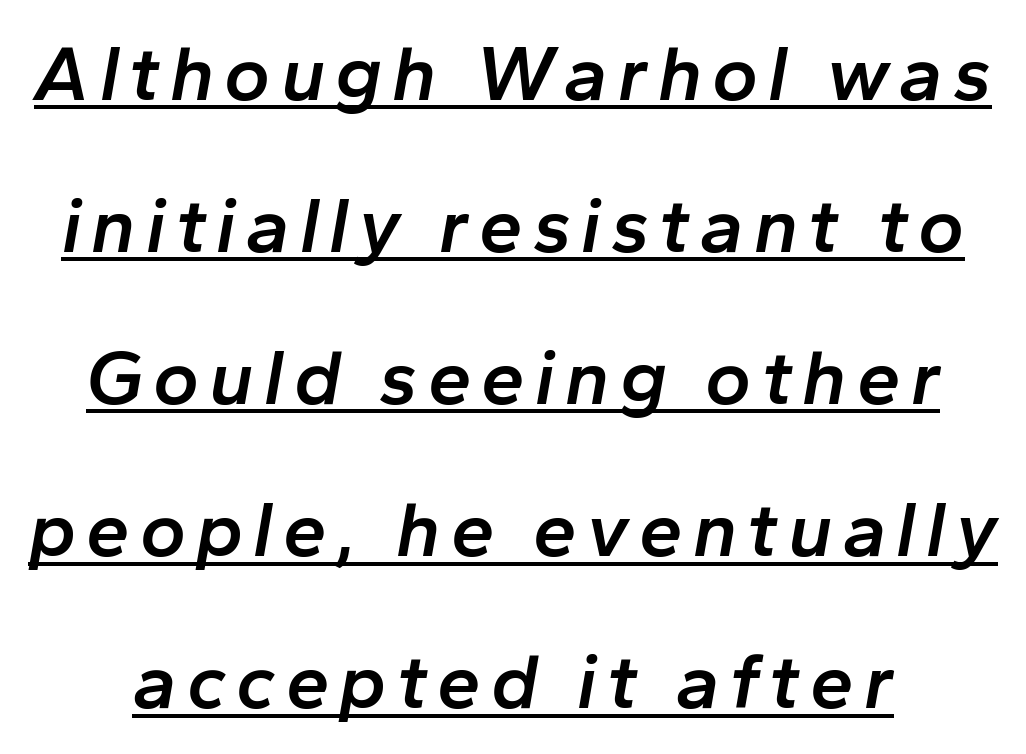
Characters are canted at an angle relative to the baseline's perpendicular. These words are printed semibold, heavier than regular yet not bold. Honestly, the underline is the first thing you notice here. The designer dialed line spacing up above the default. Proportional: the letters do not fall into vertical columns.
